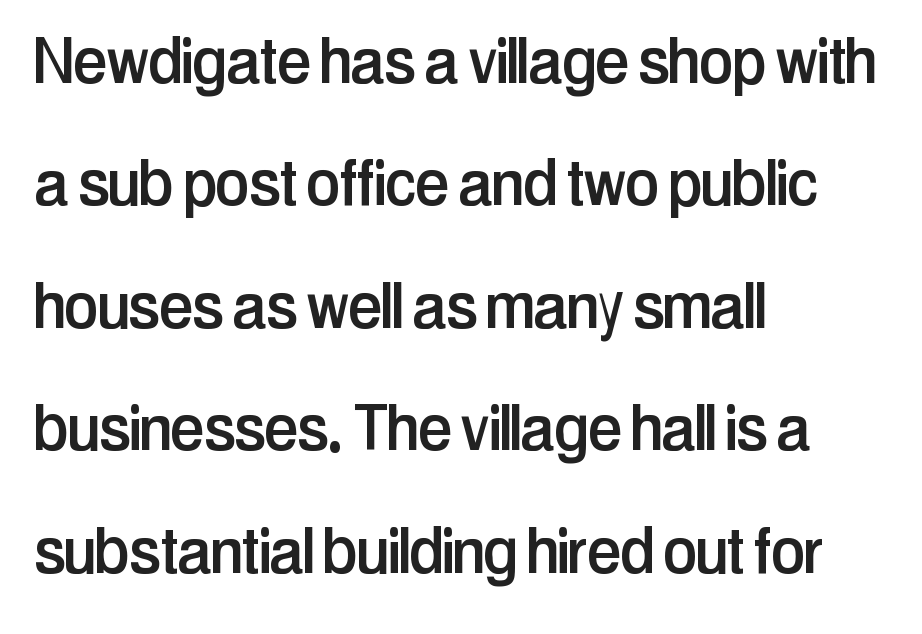
The image shows 77 px condensed sans-serif type, upright; set left-aligned, normal line spacing (1.59x), normal letter spacing, not underlined; low stroke contrast and a medium x-height.
